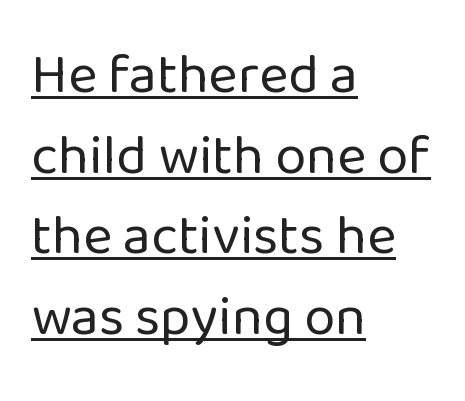
The image shows 56 px regular-weight sans-serif type, upright; set left-aligned, normal line spacing (1.44x), normal letter spacing, underlined; low stroke contrast and a medium x-height.
